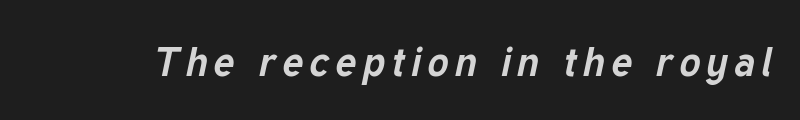
Q: Is the text bold? A: Yes.
Q: Is the text italic (slanted)? A: Yes, it leans right by about 12 degrees.
Q: Is the text underlined? A: No.
Q: Width (condensed, normal, or wide)? A: Normal.
Q: Stroke contrast? A: Low.
Q: x-height? A: Medium.
Q: Monospaced? A: No.
